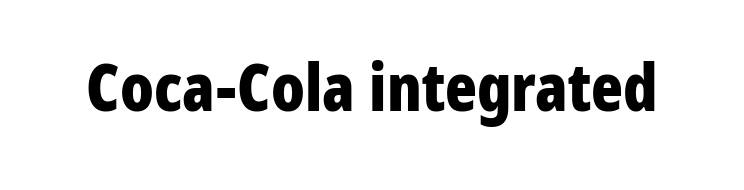
The image shows 66 px bold, condensed sans-serif type, upright; set normal letter spacing, not underlined; low stroke contrast and a medium x-height.
